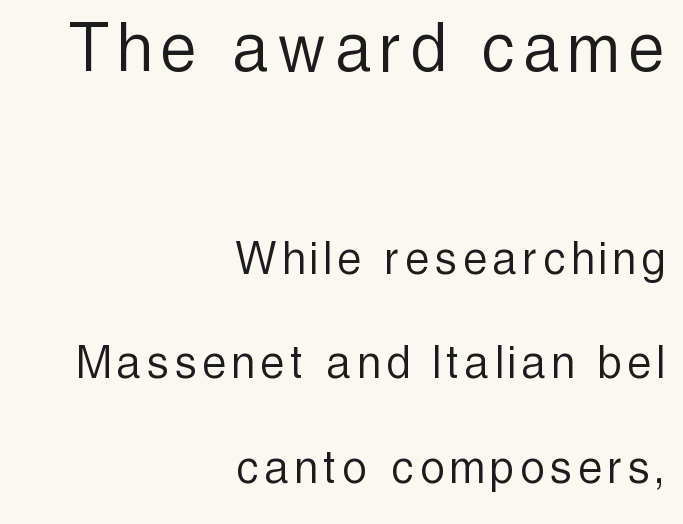
Each row of text sits above clean, open space. The specimen reads as upright at a glance. Vertically, the passage feels expansive, rows floating well apart. Caption: upper text group enlarged, lower text group reduced. No extra ink here — the face is not bold. Each line ends at the same right margin while the left side varies.
